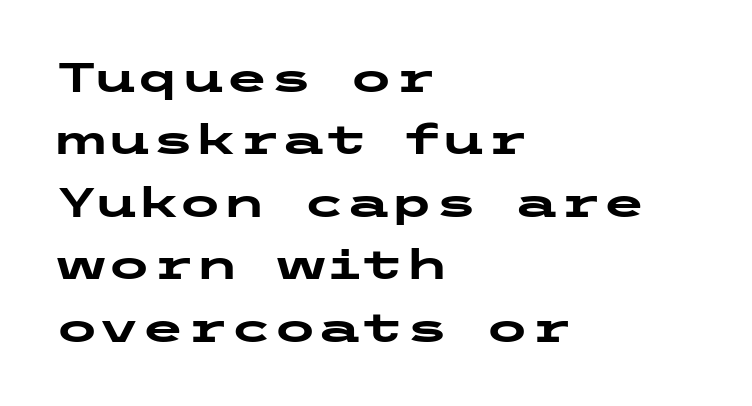
Summary of vertical rhythm: regular, with standard interline spacing. Nobody drew a line under any word here. On the weight axis this lands at bold, roughly 700. The typesetter chose a ragged-right arrangement here.
